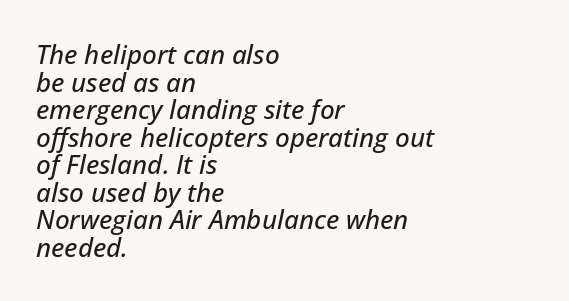
Q: Is the text italic (slanted)? A: Yes, it leans right by about 12 degrees.
Q: Is the text underlined? A: No.
Q: How is the paragraph aligned? A: Left-aligned.
Q: Is the spacing between letters normal or unusually wide? A: Normal.
Q: Is the spacing between lines tight, normal or loose? A: Tight.
